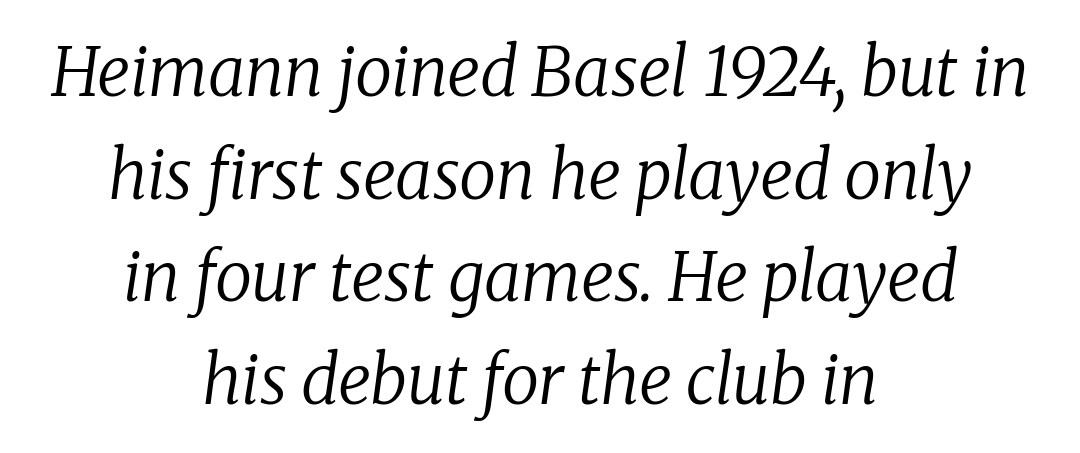
Think of a printed novel: that variable character pitch is what you see here. The rendering uses a moderate line-height, typical for paragraphs. Nothing unusual about the tracking: characters are spaced as the font intends. Which margin do the lines hug? Neither — every line sits in the middle.
